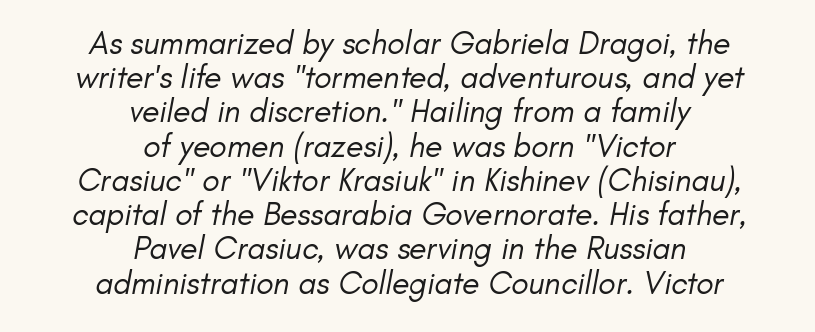
The image shows 32 px regular-weight sans-serif type; set centered, tight line spacing (1.07x), normal letter spacing, not underlined; low stroke contrast and a small x-height.
